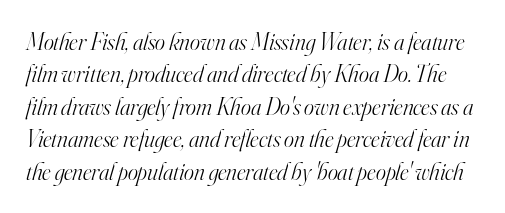
The image shows 24 px text type, italic (leaning right); set normal line spacing (1.35x), normal letter spacing, not underlined.
